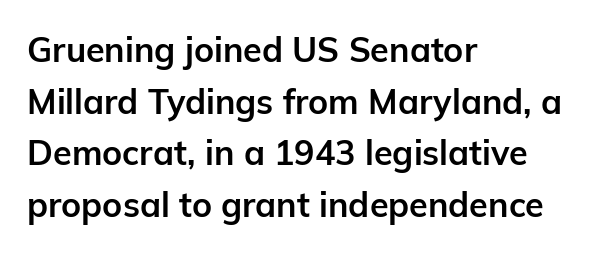
{"serif": "no", "italic": "no", "bold": "yes", "weight": "bold", "width": "normal", "stroke_contrast": "low", "x_height": "medium", "monospaced": "no", "underline": "no", "align": "left", "line_spacing": "normal", "line_spacing_ratio": 1.52, "letter_spacing": "normal", "letter_spacing_em": 0.0, "glyph_px": 34}
